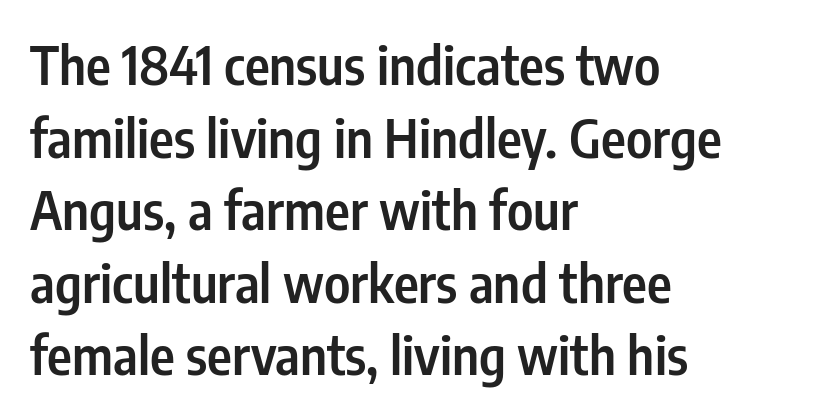
You could not count columns in this text — the font is proportionally spaced. Glyph-to-glyph distance matches everyday printed text. What's the leading like? Ordinary, nothing unusual. It's the straight-up-and-down kind of type. The sample has been set in demibold, a notch under bold.
